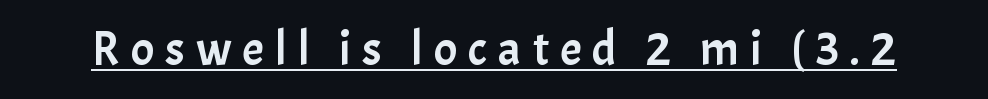
The image shows 49 px sans-serif type, upright; set unusually wide letter spacing (+0.22 em), underlined; low stroke contrast and a medium x-height.
